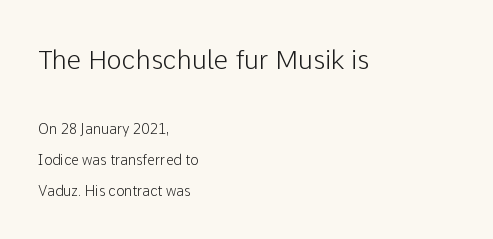
Typesetter's note — upper block bumped up in size, lower block left smaller. The letters stand upright; this is a roman face. The baseline area is clear. The ragged edge is on the right, which tells us the setting is flush left. Vertical spacing — loose.
